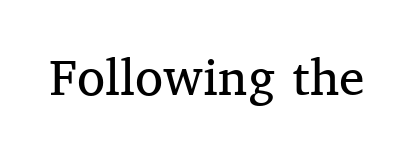
Q: Is the text bold? A: No.
Q: Is the text italic (slanted)? A: No, it is upright.
Q: Is the typeface a serif or a sans-serif typeface? A: Serif.
Q: Is the text underlined? A: No.
Q: Is the spacing between letters normal or unusually wide? A: Normal.
Q: Width (condensed, normal, or wide)? A: Normal.
Q: Stroke contrast? A: Medium.
Q: x-height? A: Medium.
Q: Monospaced? A: No.
